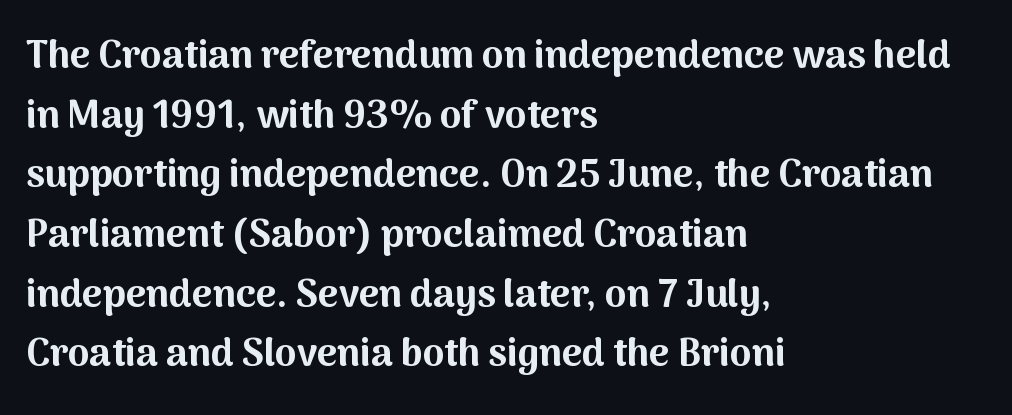
{"serif": "no", "italic": "no", "bold": "yes", "weight": "bold", "width": "normal", "stroke_contrast": "medium", "x_height": "medium", "monospaced": "no", "underline": "no", "align": "left", "line_spacing": "normal", "line_spacing_ratio": 1.53, "letter_spacing": "normal", "letter_spacing_em": 0.0, "glyph_px": 39}
